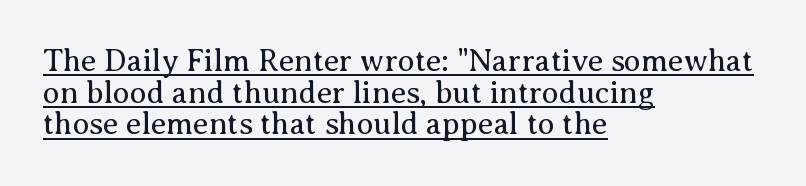
Q: Is the text bold? A: No.
Q: Is the text italic (slanted)? A: No, it is upright.
Q: Is the typeface a serif or a sans-serif typeface? A: Serif.
Q: Is the text underlined? A: Yes.
Q: How is the paragraph aligned? A: Left-aligned.
Q: Is the spacing between letters normal or unusually wide? A: Normal.
Q: Is the spacing between lines tight, normal or loose? A: Tight.
Q: Width (condensed, normal, or wide)? A: Normal.
Q: Stroke contrast? A: Medium.
Q: x-height? A: Medium.
Q: Monospaced? A: No.
